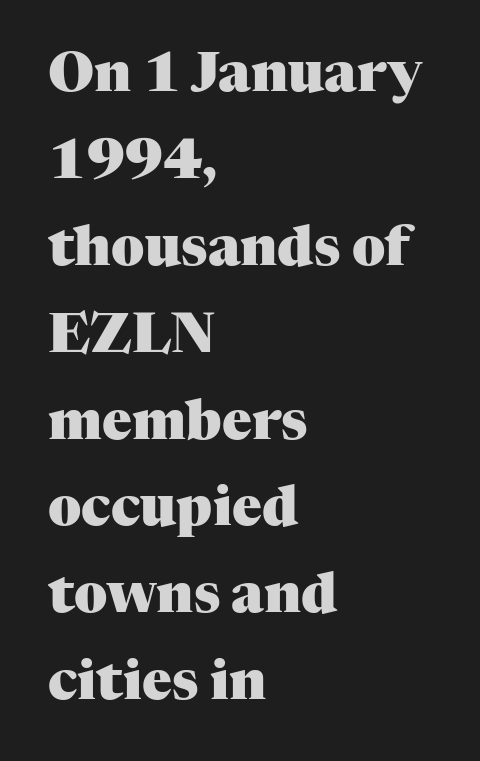
{"serif": "yes", "italic": "no", "bold": "yes", "weight": "heavy", "width": "normal", "stroke_contrast": "medium", "x_height": "medium", "monospaced": "no", "underline": "no", "align": "left", "line_spacing": "normal", "line_spacing_ratio": 1.58, "letter_spacing": "normal", "letter_spacing_em": 0.0, "glyph_px": 55}
